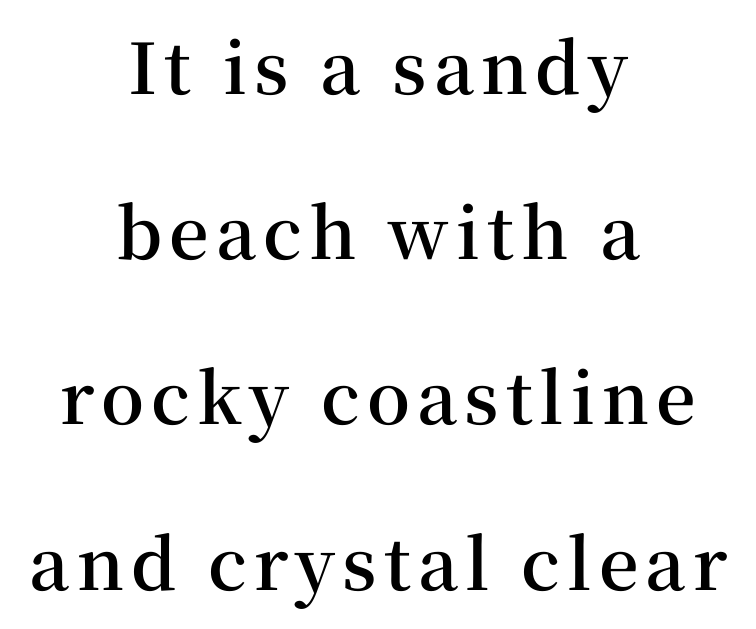
Look at the stroke-to-counter ratio: somewhat heavy, a semibold. Check the space under the baseline: it is left empty. Think of a printed novel: that variable character pitch is what you see here. Which margin do the lines hug? Neither — every line sits in the middle. Baseline-to-baseline distance is far greater than the letter height. Classification — serif.
